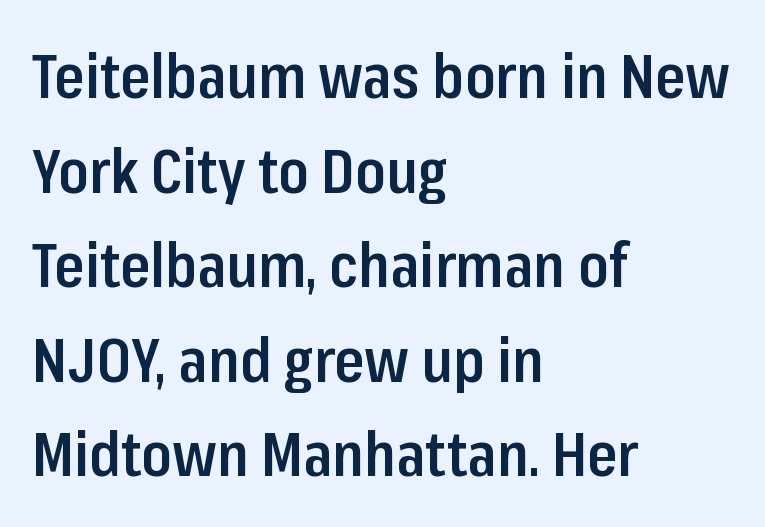
Successive baselines arrive at the customary interval. These lines are rendered in a variable-pitch font. Classification — sans serif. Underline: absent.
